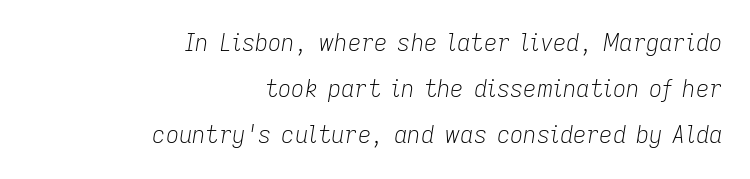
{"italic": "yes", "lean": "right", "slant_degrees": 9, "bold": "no", "underline": "no", "align": "right", "line_spacing": "loose", "line_spacing_ratio": 2.01, "letter_spacing": "normal", "letter_spacing_em": 0.0, "glyph_px": 23}
